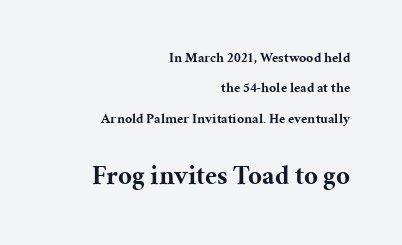
The image shows 27 px bold type, upright; set right-aligned, loose line spacing (2.17x), normal letter spacing, not underlined; the second (bottom) block is 1.93x larger.
